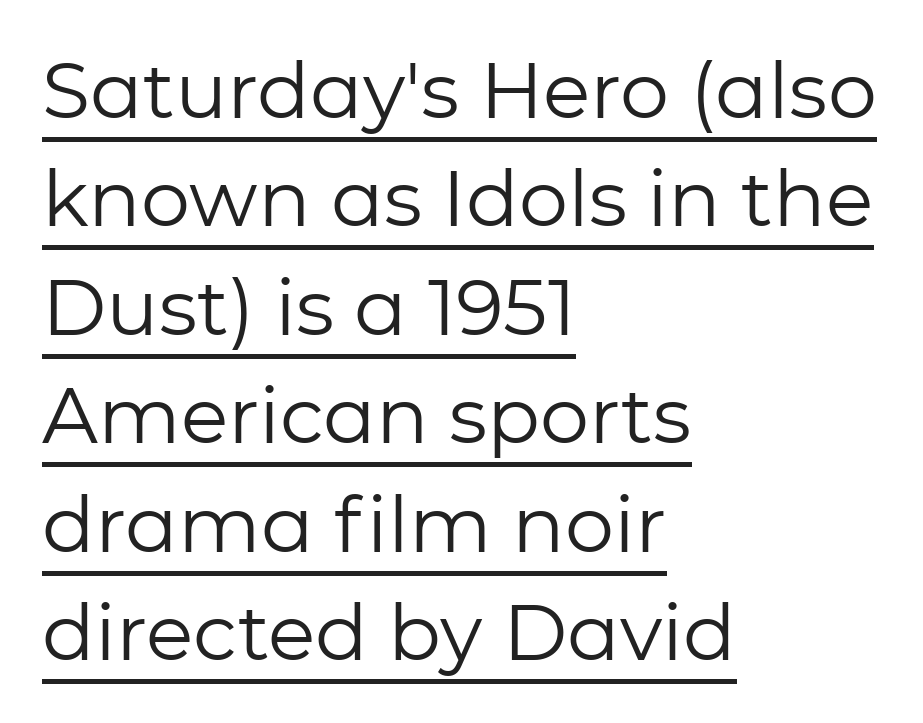
Italic: no, the glyphs are upright roman. The rendering keeps characters at their native spacing. Is this a fixed-width face? No — the glyphs have proportional, varying widths. Every word sits above its own underline.
